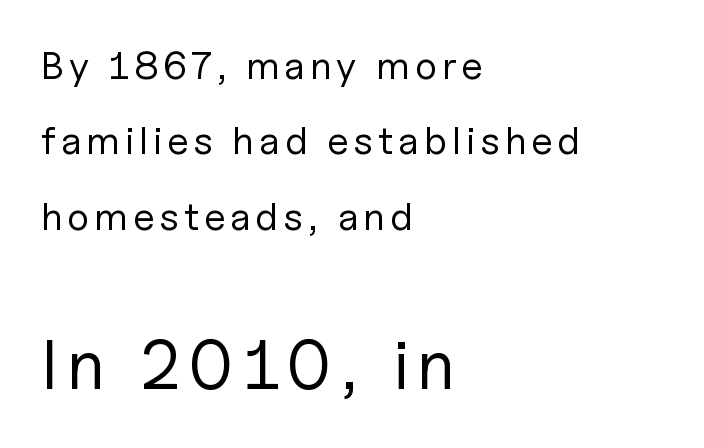
Q: Is the text bold? A: No.
Q: Is the text italic (slanted)? A: No, it is upright.
Q: Is the typeface a serif or a sans-serif typeface? A: Sans-serif.
Q: Is the text underlined? A: No.
Q: How is the paragraph aligned? A: Left-aligned.
Q: Is the spacing between lines tight, normal or loose? A: Loose.
Q: Which block of text is set in a larger size, the first (top) or the second (bottom)? A: The second (bottom) one.
Q: Width (condensed, normal, or wide)? A: Normal.
Q: Stroke contrast? A: Low.
Q: x-height? A: Medium.
Q: Monospaced? A: No.
